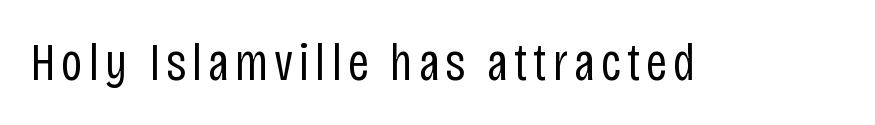
Varying glyph widths throughout — classic text-font behaviour. Serif or sans? Sans — the stroke terminals are bare. The string is rendered with underlining switched off. Vertical stems look standard width or narrower in stroke. The lettering holds an erect, upright posture throughout.
